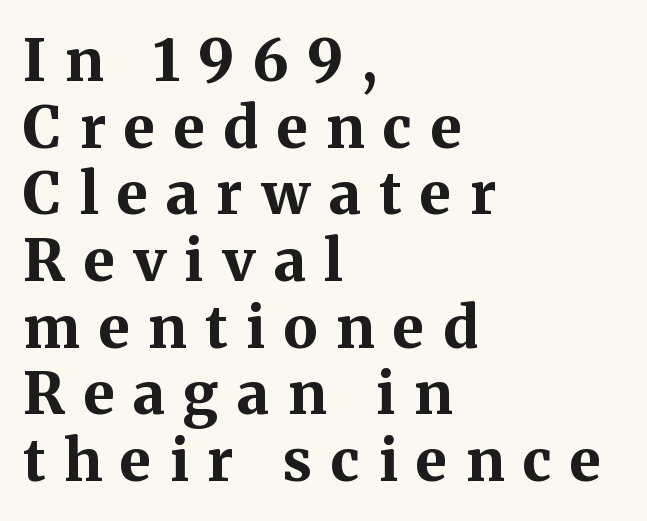
The image shows 58 px bold serif type, upright; set left-aligned, tight line spacing (1.15x), unusually wide letter spacing (+0.32 em), not underlined; medium stroke contrast and a medium x-height.
